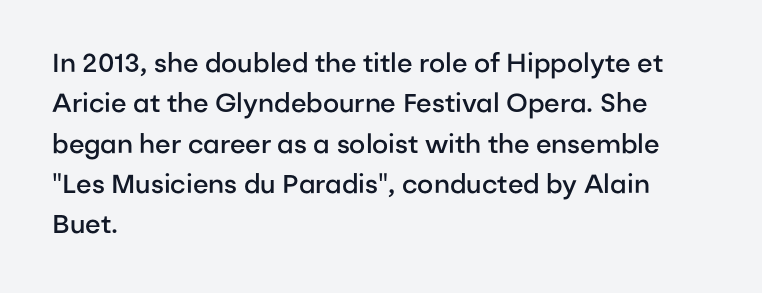
The image shows 26 px text type, upright; set left-aligned, normal line spacing (1.55x), normal letter spacing, not underlined.
